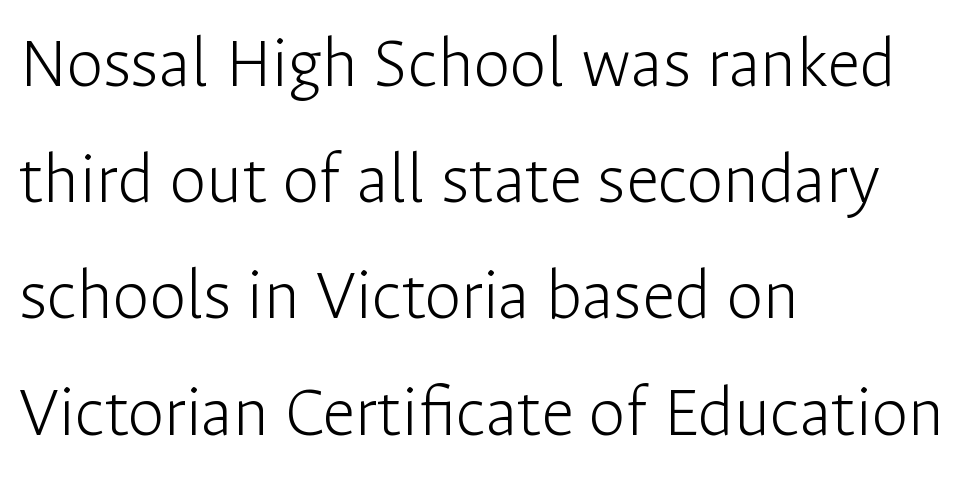
The image shows 74 px light sans-serif type, upright; set left-aligned, normal line spacing (1.57x), normal letter spacing, not underlined; low stroke contrast and a medium x-height.
